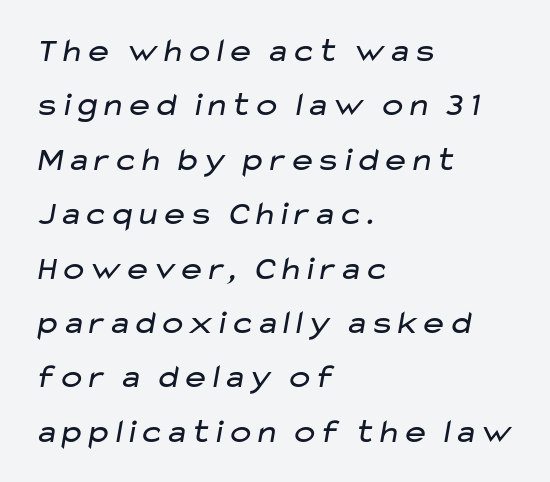
{"serif": "no", "bold": "no", "weight": "regular", "width": "wide", "stroke_contrast": "low", "x_height": "medium", "monospaced": "no", "underline": "no", "align": "left", "line_spacing": "normal", "line_spacing_ratio": 1.6, "letter_spacing": "normal", "letter_spacing_em": 0.0, "glyph_px": 34}
